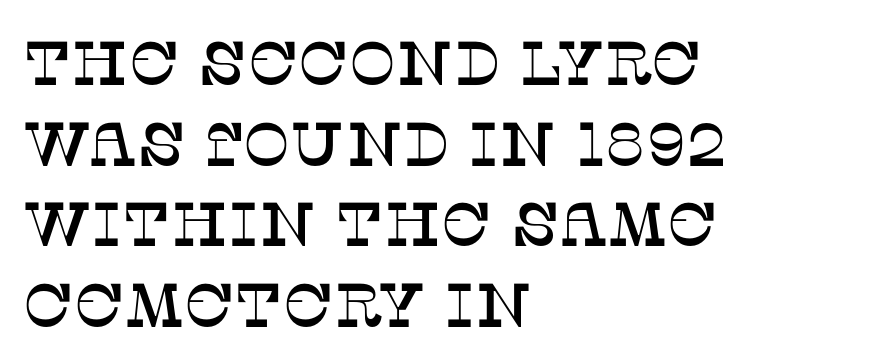
Which margin do the lines hug? The left one — the right edge is uneven. Glance below the letters and you will spot only blank space. A serif font was chosen for this passage. The lines sit at an ordinary, default distance from one another. Words appear dense and cohesive because spacing is normal.
